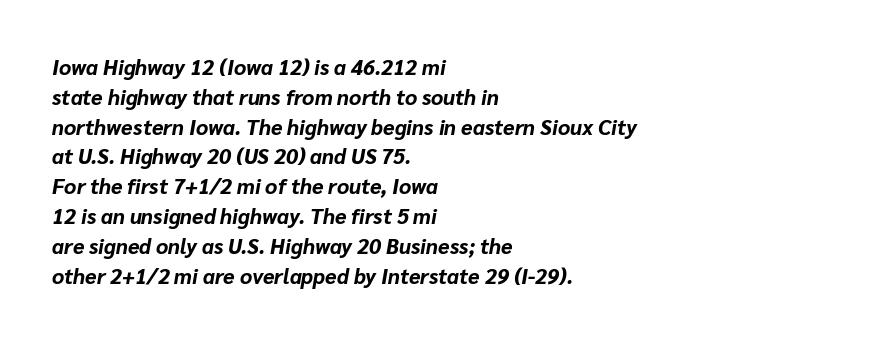
The image shows 21 px bold type, italic (leaning right); set left-aligned, normal line spacing (1.42x), normal letter spacing, not underlined.
